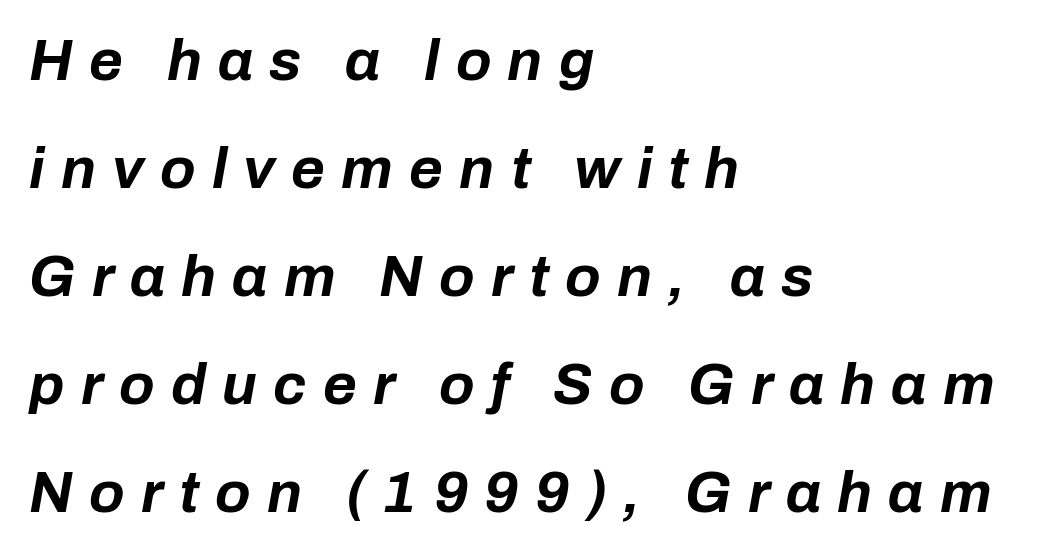
Q: Is the text bold? A: Yes.
Q: Is the text italic (slanted)? A: Yes, it leans right by about 10 degrees.
Q: Is the text underlined? A: No.
Q: How is the paragraph aligned? A: Left-aligned.
Q: Is the spacing between letters normal or unusually wide? A: Unusually wide.
Q: Width (condensed, normal, or wide)? A: Normal.
Q: Stroke contrast? A: Low.
Q: x-height? A: Medium.
Q: Monospaced? A: No.
